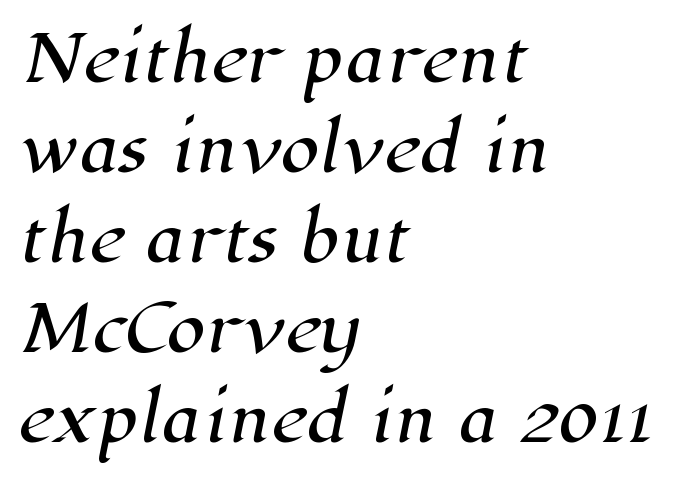
{"serif": "yes", "width": "normal", "stroke_contrast": "high", "x_height": "medium", "monospaced": "no", "underline": "no", "align": "left", "line_spacing": "normal", "line_spacing_ratio": 1.43, "letter_spacing": "normal", "letter_spacing_em": 0.0, "glyph_px": 63}
